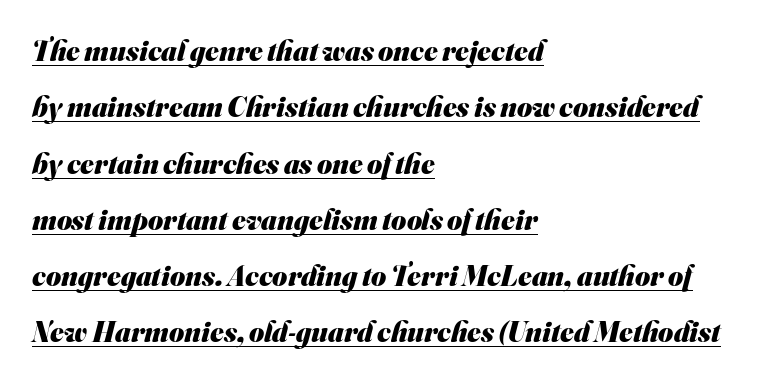
Q: Is the text bold? A: Yes.
Q: Is the typeface a serif or a sans-serif typeface? A: Sans-serif.
Q: Is the text underlined? A: Yes.
Q: How is the paragraph aligned? A: Left-aligned.
Q: Is the spacing between letters normal or unusually wide? A: Normal.
Q: Is the spacing between lines tight, normal or loose? A: Loose.
Q: Width (condensed, normal, or wide)? A: Normal.
Q: Stroke contrast? A: Medium.
Q: x-height? A: Small.
Q: Monospaced? A: No.
